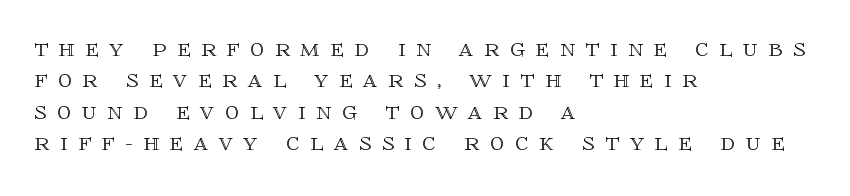
The rendering uses natural spacing where letterforms have individual widths. Vertical strokes here are truly vertical. The compositor pushed each line to the left boundary. Tracking value appears strongly positive — letters spread wide. Line spacing here is tight.
